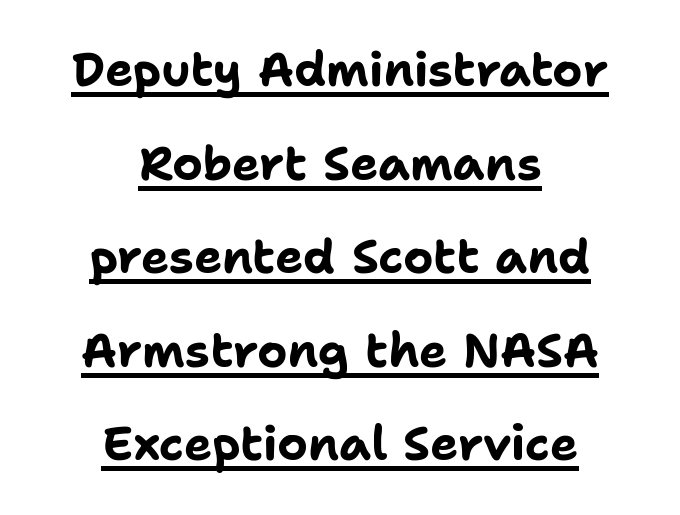
The image shows 47 px bold sans-serif type, upright; set centered, loose line spacing (1.99x), normal letter spacing, underlined; low stroke contrast and a medium x-height.
